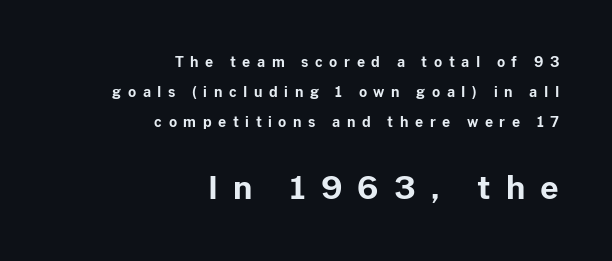
{"serif": "no", "italic": "no", "bold": "yes", "weight": "bold", "width": "normal", "stroke_contrast": "low", "x_height": "medium", "monospaced": "no", "underline": "no", "align": "right", "line_spacing": "loose", "line_spacing_ratio": 2.13, "letter_spacing": "wide", "letter_spacing_em": 0.47, "larger_block": "second", "size_ratio": 2.29, "glyph_px": 32}
